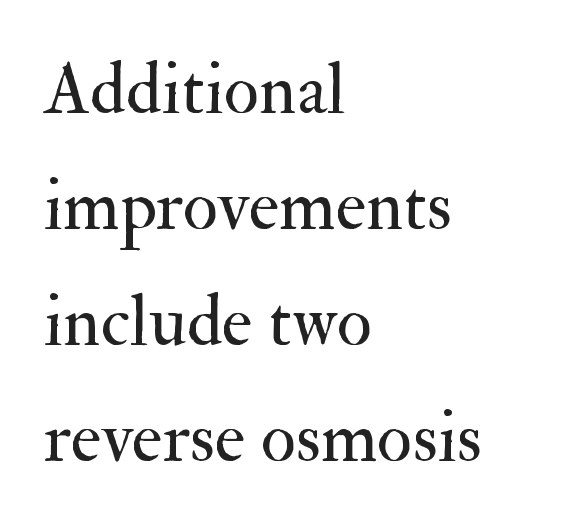
The image shows 73 px regular-weight serif type, upright; set left-aligned, normal line spacing (1.59x), normal letter spacing, not underlined; medium stroke contrast and a small x-height.
